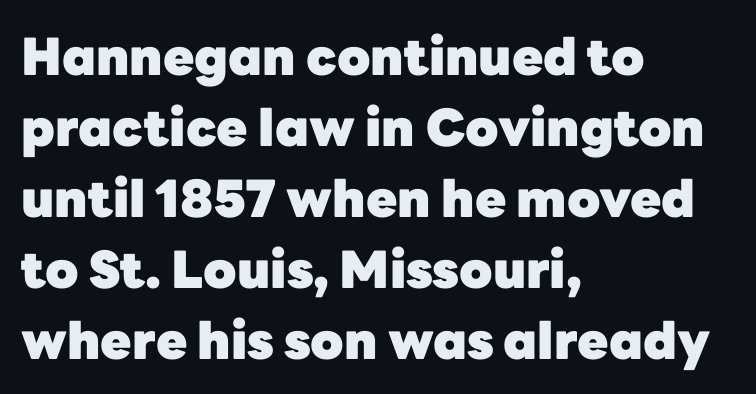
Q: Is the text bold? A: Yes.
Q: Is the text italic (slanted)? A: No, it is upright.
Q: Is the typeface a serif or a sans-serif typeface? A: Sans-serif.
Q: Is the text underlined? A: No.
Q: How is the paragraph aligned? A: Left-aligned.
Q: Is the spacing between letters normal or unusually wide? A: Normal.
Q: Is the spacing between lines tight, normal or loose? A: Normal.
Q: Width (condensed, normal, or wide)? A: Normal.
Q: Stroke contrast? A: Low.
Q: x-height? A: Medium.
Q: Monospaced? A: No.
